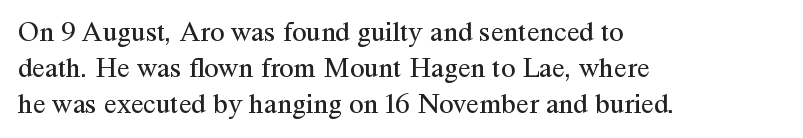
Looks like regular typesetting: each glyph gets only the width it needs. Glance below the letters and you will spot only blank space. Summary of weight: not heavy and not bold. Serif or sans? Serif — the stroke terminals have little feet.
